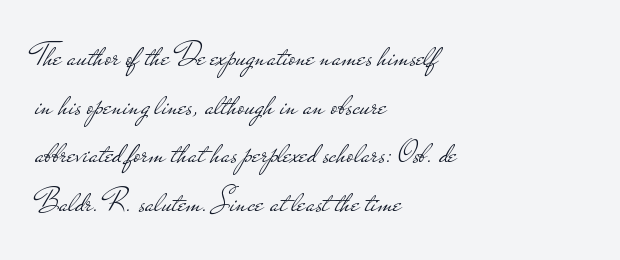
The glyphs are unaccompanied by any horizontal stroke below them. The text was rendered using a sans face with plain stroke endings. One glance says typical: line gaps are just what's usual. Is the letter spacing exaggerated? No — it looks like the ordinary default. Do the characters align in a grid? No, the font is proportional.
